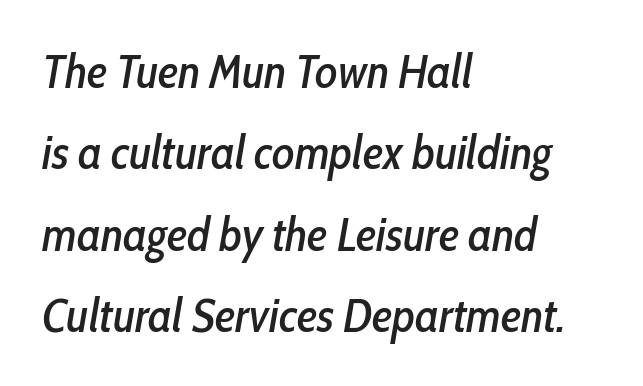
Caption: standard tracking, unaltered. Rule under the text: the space is simply empty. The ragged edge is on the right, which tells us the setting is flush left. The text carries the slant typical of an italic or oblique font. The rendering uses natural spacing where letterforms have individual widths.
